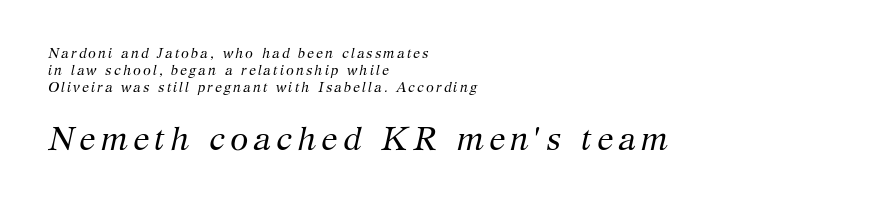
The typesetting does not lean heavy: it is not bold. You can tell from the footed stems that serif type was used. Looking at the ascenders, they clearly lean. If you drew a ruler down the left edge, every line would touch it. Is the lower block the larger one? Yes — the lower block carries the bigger type.
